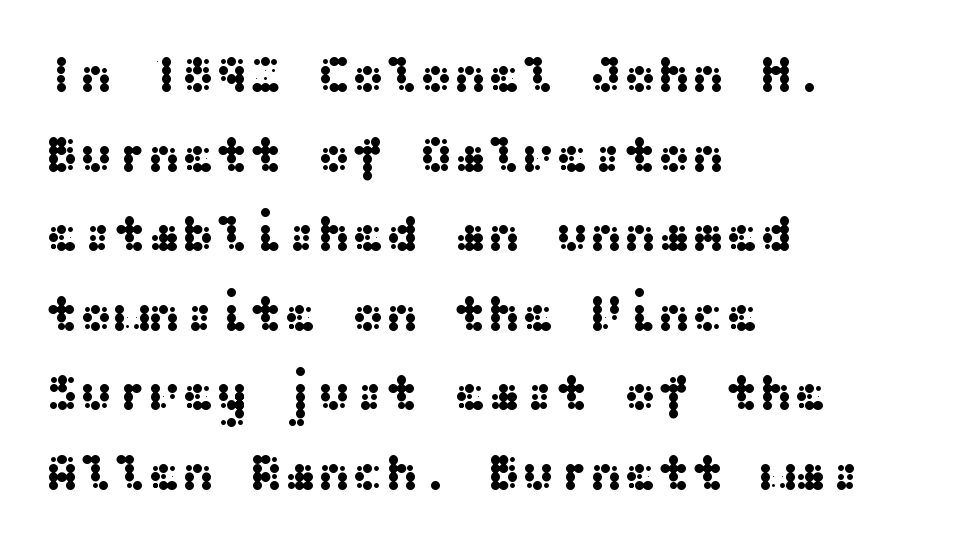
{"serif": "no", "italic": "no", "width": "wide", "stroke_contrast": "medium", "x_height": "medium", "underline": "no", "align": "left", "line_spacing": "normal", "line_spacing_ratio": 1.56, "letter_spacing": "normal", "letter_spacing_em": 0.0, "glyph_px": 51}
